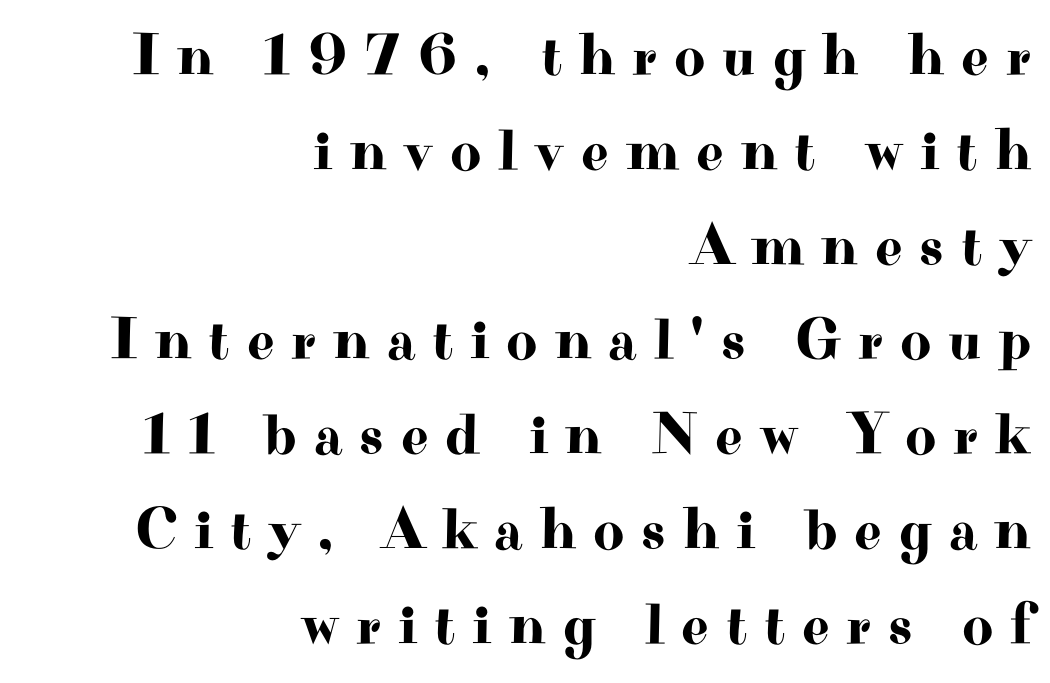
You could not count columns in this text — the font is proportionally spaced. The gaps between neighbouring characters are conspicuously large. Casual observation: everything's shoved over to the right. Honestly, the row spacing looks completely unremarkable.
